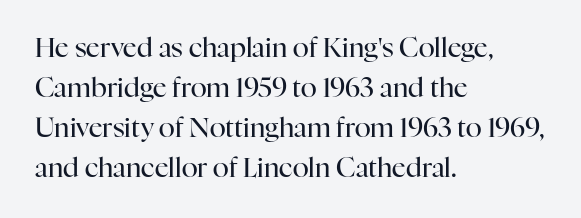
Italic: no, the glyphs are upright roman. Observe the ordinary spacing: letters are neighbours, not strangers. Line spacing here is normal. The zone under the glyphs is completely vacant. These lines stack with their left ends in a neat column.
